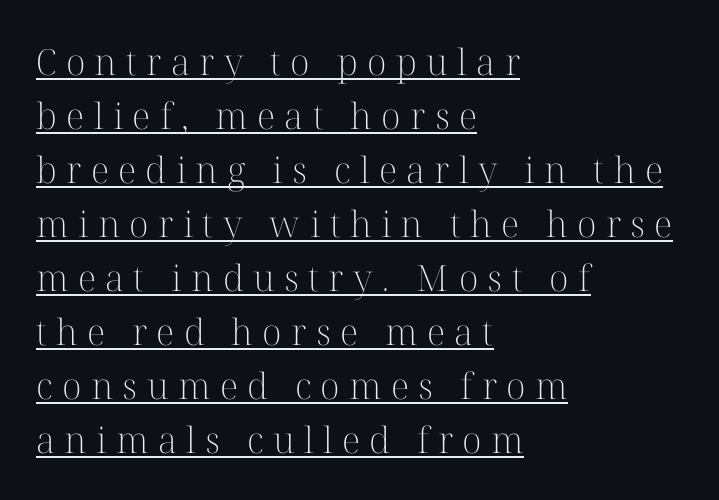
Each new line begins a customary step beneath the previous one. Unlike a clean sans, this face finishes its strokes with serifs. Students, observe the line beneath the letters — that is underlining. Varying glyph widths throughout — classic text-font behaviour. Visually the block forms a straight wall on the left and a jagged coastline on the right. Unbolded letterforms with no extra heft.
